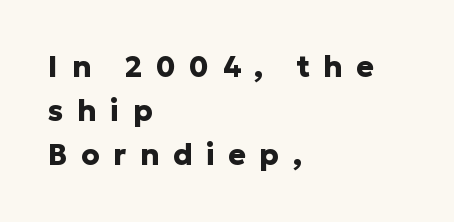
Here the designer chose a conventional face with non-uniform glyph widths. Caption: multi-line text, flush left, ragged right. Thick stems and heavy bowls — unmistakably bold. How would I describe the line gaps? Plain and ordinary. This sample uses a sans-serif face. The tracking jumps out immediately: characters are airy and widely separated.
